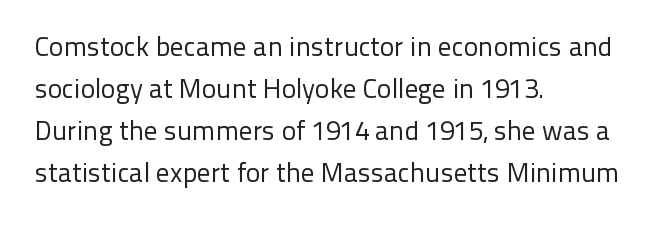
The image shows 27 px text type, upright; set left-aligned, normal line spacing (1.56x), normal letter spacing, not underlined.
